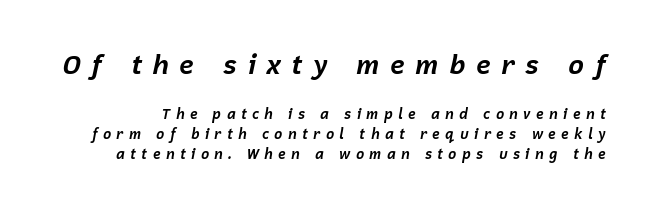
Q: Is the text bold? A: Yes.
Q: Is the text italic (slanted)? A: Yes, it leans right by about 12 degrees.
Q: Is the text underlined? A: No.
Q: Is the spacing between letters normal or unusually wide? A: Unusually wide.
Q: Is the spacing between lines tight, normal or loose? A: Normal.
Q: Which block of text is set in a larger size, the first (top) or the second (bottom)? A: The first (top) one.
